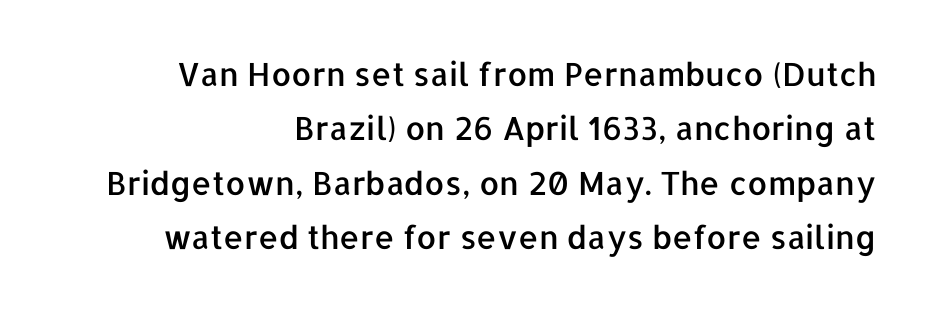
The image shows 32 px sans-serif type, upright; set right-aligned, normal line spacing (1.7x), normal letter spacing, not underlined; low stroke contrast and a medium x-height.
